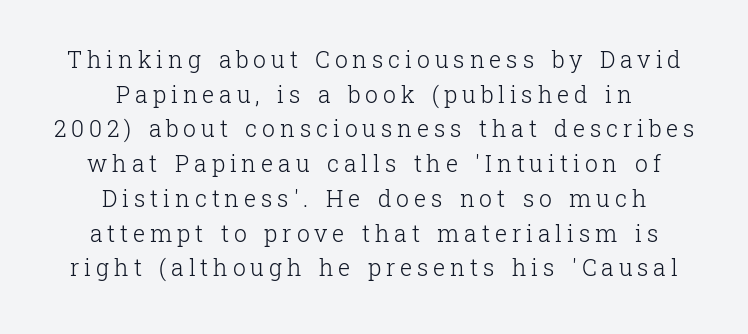
Q: Is the text bold? A: No.
Q: Is the text italic (slanted)? A: No, it is upright.
Q: Is the text underlined? A: No.
Q: How is the paragraph aligned? A: Centered.
Q: Is the spacing between letters normal or unusually wide? A: Unusually wide.
Q: Is the spacing between lines tight, normal or loose? A: Normal.
